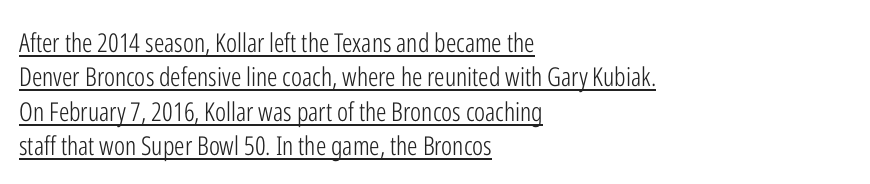
{"italic": "no", "bold": "no", "underline": "yes", "align": "left", "line_spacing": "normal", "line_spacing_ratio": 1.32, "letter_spacing": "normal", "letter_spacing_em": 0.0, "glyph_px": 26}
